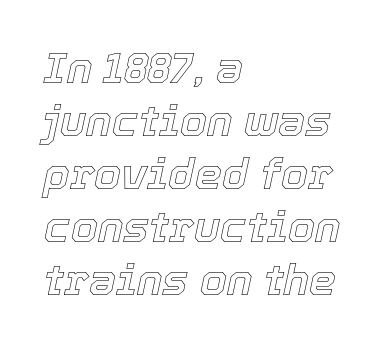
{"italic": "yes", "lean": "right", "slant_degrees": 12, "width": "normal", "x_height": "medium", "monospaced": "no", "underline": "no", "align": "left", "line_spacing_ratio": 1.23, "letter_spacing": "normal", "letter_spacing_em": 0.0, "glyph_px": 43}
